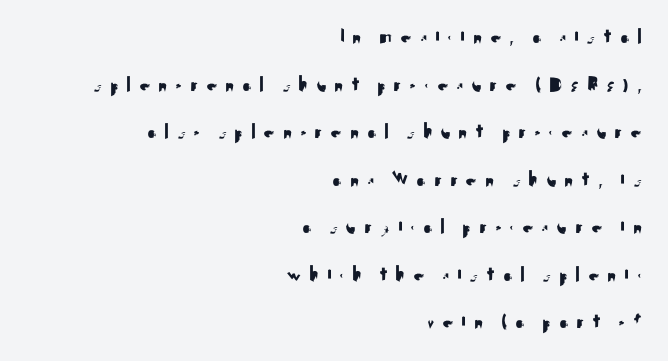
The foot of each line stays bare and open. Regarding leading, the lines here are spaced well apart. Tall strokes in this sample are plumb rather than angled. The tracking reads as deliberately expanded to a designer's eye. Caption: multi-line text, flush right, ragged left.
